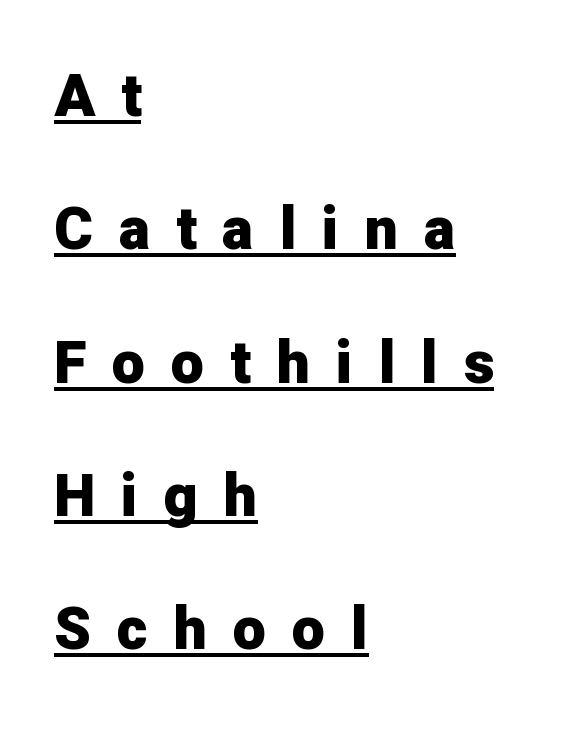
The image shows 59 px heavy sans-serif type, upright; set left-aligned, loose line spacing (2.26x), unusually wide letter spacing (+0.44 em), underlined; low stroke contrast and a medium x-height.
